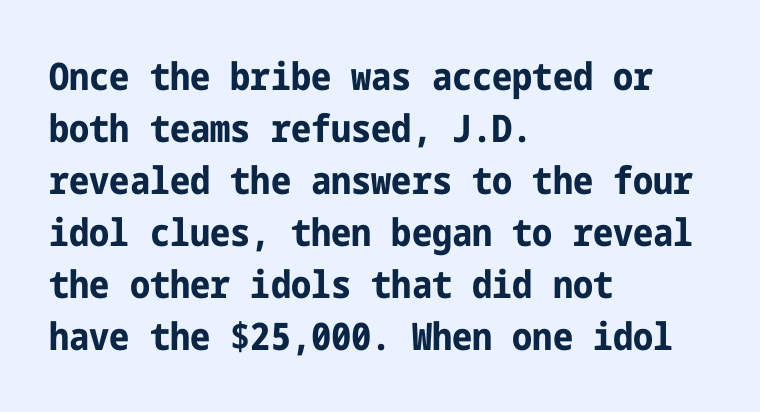
Posture: straight, roman, zero tilt. Honestly, there is no underline to notice here at all. The font is running at its bold setting. No extra tracking has been applied to these lines. Are there feet on the stems? There aren't — it's a sans. Reading down the column, the eye jumps a familiar distance to each next line.
